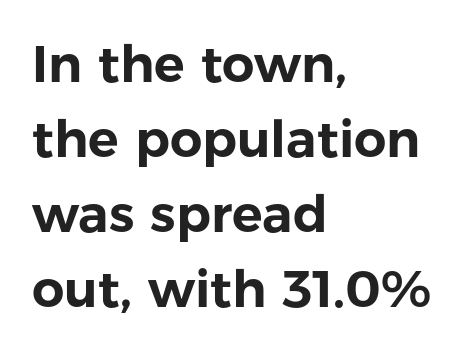
The image shows 51 px sans-serif type, upright; set left-aligned, normal line spacing (1.47x), normal letter spacing, not underlined; low stroke contrast and a medium x-height.
